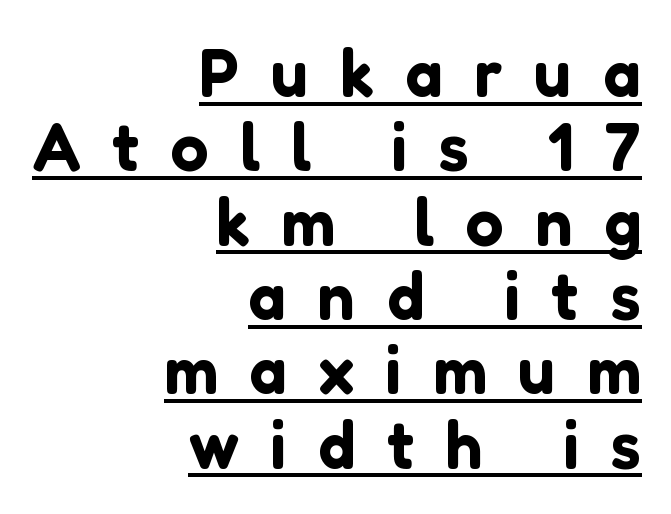
Q: Is the text italic (slanted)? A: No, it is upright.
Q: Is the typeface a serif or a sans-serif typeface? A: Sans-serif.
Q: Is the text underlined? A: Yes.
Q: How is the paragraph aligned? A: Right-aligned.
Q: Is the spacing between letters normal or unusually wide? A: Unusually wide.
Q: Is the spacing between lines tight, normal or loose? A: Tight.
Q: Width (condensed, normal, or wide)? A: Normal.
Q: Stroke contrast? A: Low.
Q: x-height? A: Medium.
Q: Monospaced? A: No.
